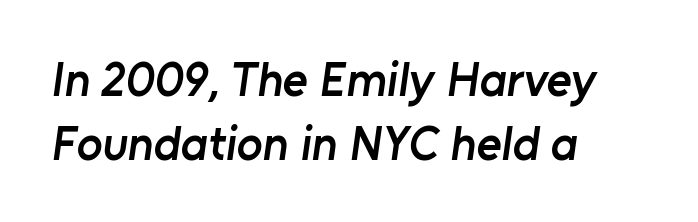
{"serif": "no", "bold": "semi", "weight": "semibold", "width": "normal", "stroke_contrast": "low", "x_height": "medium", "monospaced": "no", "underline": "no", "align": "left", "line_spacing": "normal", "line_spacing_ratio": 1.33, "letter_spacing": "normal", "letter_spacing_em": 0.0, "glyph_px": 48}
